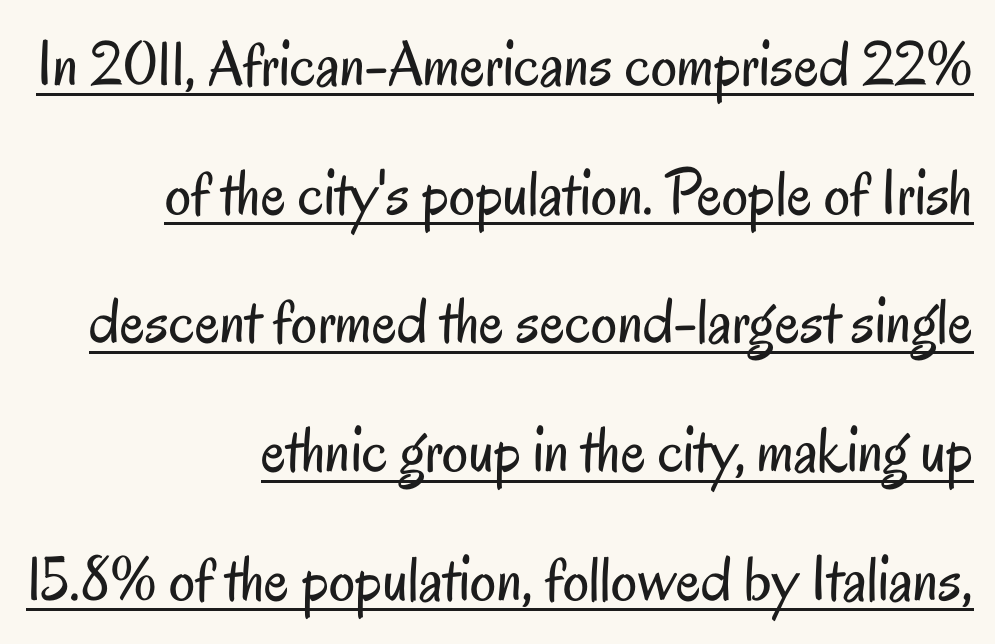
{"serif": "no", "italic": "no", "bold": "no", "weight": "regular", "width": "condensed", "stroke_contrast": "low", "x_height": "small", "monospaced": "no", "underline": "yes", "align": "right", "line_spacing": "loose", "line_spacing_ratio": 1.98, "letter_spacing": "normal", "letter_spacing_em": 0.0, "glyph_px": 65}
